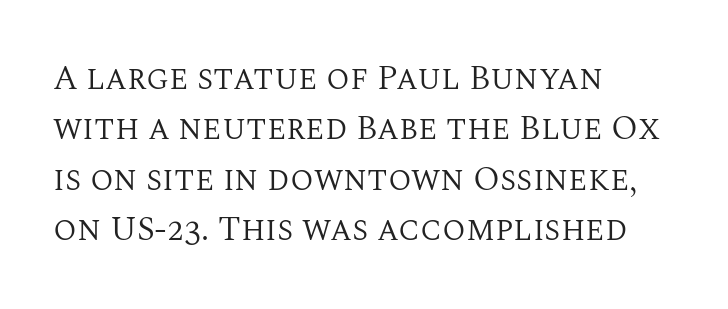
The image shows 34 px regular-weight serif type, upright; set left-aligned, normal line spacing (1.48x), normal letter spacing, not underlined; medium stroke contrast and a large x-height.
